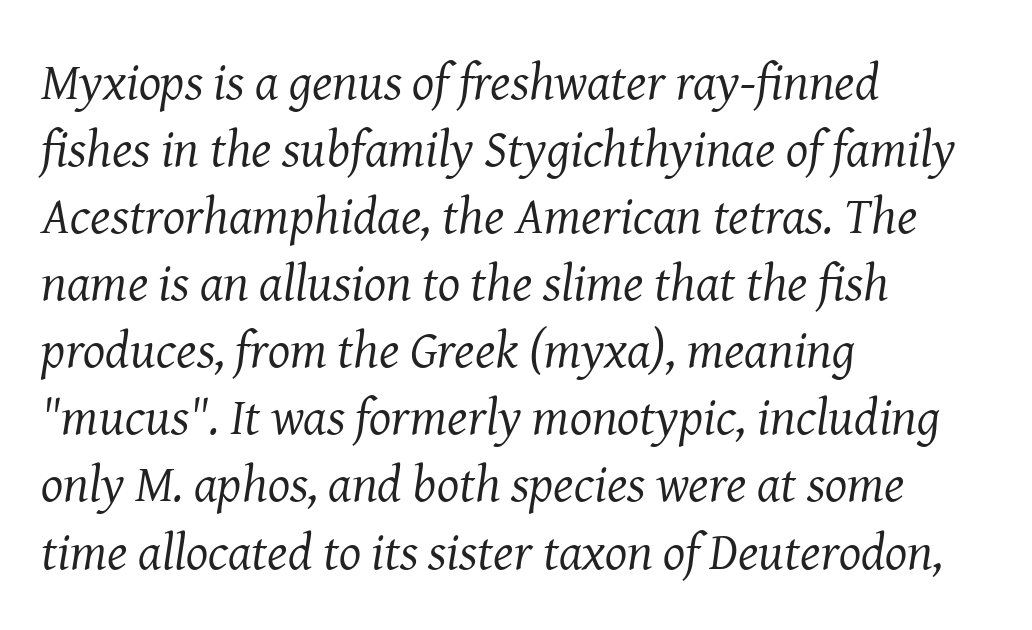
The image shows 52 px regular-weight serif type, italic (leaning right); set left-aligned, normal line spacing (1.29x), normal letter spacing, not underlined; medium stroke contrast and a medium x-height.
